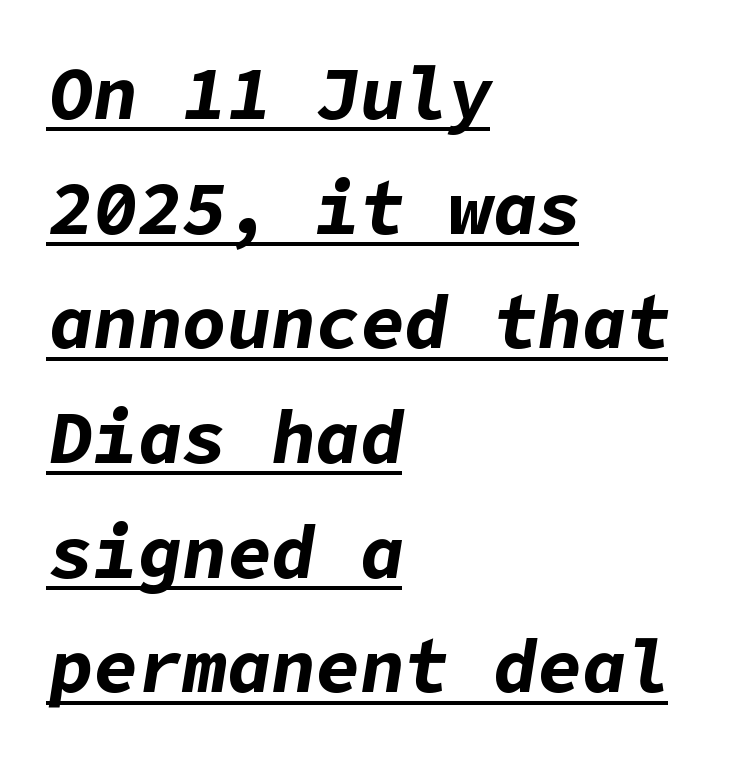
{"italic": "yes", "lean": "right", "slant_degrees": 9, "bold": "yes", "weight": "bold", "width": "normal", "stroke_contrast": "low", "x_height": "medium", "underline": "yes", "align": "left", "line_spacing": "normal", "line_spacing_ratio": 1.55, "letter_spacing": "normal", "letter_spacing_em": 0.0, "glyph_px": 74}
